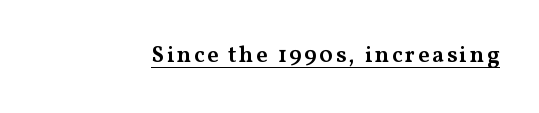
The image shows 23 px text type, upright; set underlined.
